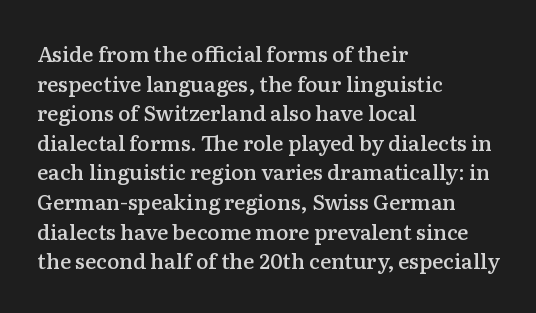
{"italic": "no", "bold": "semi", "underline": "no", "align": "left", "line_spacing": "normal", "line_spacing_ratio": 1.41, "letter_spacing": "normal", "letter_spacing_em": 0.0, "glyph_px": 21}
